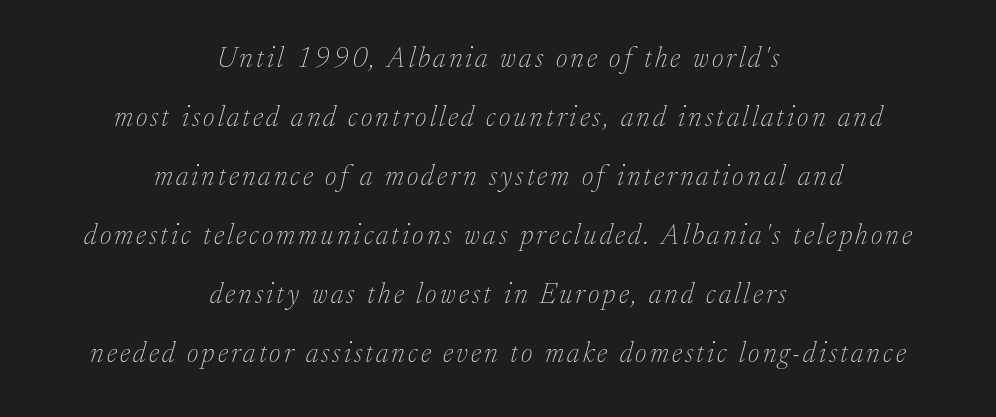
Heaviness? Minimal to ordinary, like unemphasized prose. What's the leading like? Stretched, with rows far apart. This sample uses a serif face. Is this a fixed-width face? No — the glyphs have proportional, varying widths. This sample is center-justified, so both line endings float freely. Only glyphs here, with clear space below each row.
